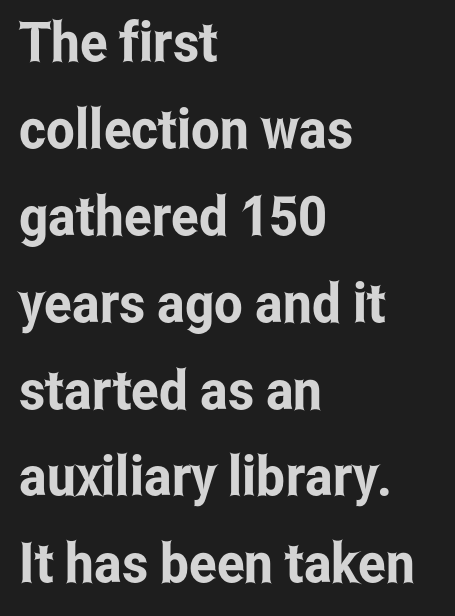
Q: Is the text italic (slanted)? A: No, it is upright.
Q: Is the typeface a serif or a sans-serif typeface? A: Sans-serif.
Q: Is the text underlined? A: No.
Q: How is the paragraph aligned? A: Left-aligned.
Q: Is the spacing between letters normal or unusually wide? A: Normal.
Q: Is the spacing between lines tight, normal or loose? A: Normal.
Q: Width (condensed, normal, or wide)? A: Condensed.
Q: Stroke contrast? A: Low.
Q: x-height? A: Medium.
Q: Monospaced? A: No.
